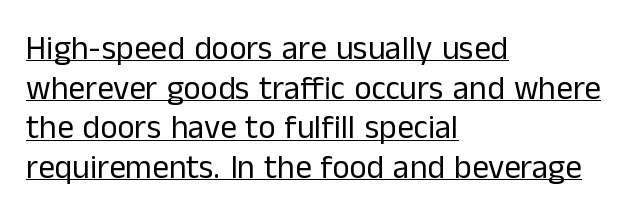
Quick note: not italic, upright. The paragraph has a hard left edge and a soft right edge. Underline: present. The passage shown is typed in a proportional face where columns would drift. The letters sit at their default tracking, neither squeezed nor spread. This reads as an unemphasized weight, regular at the heaviest.
